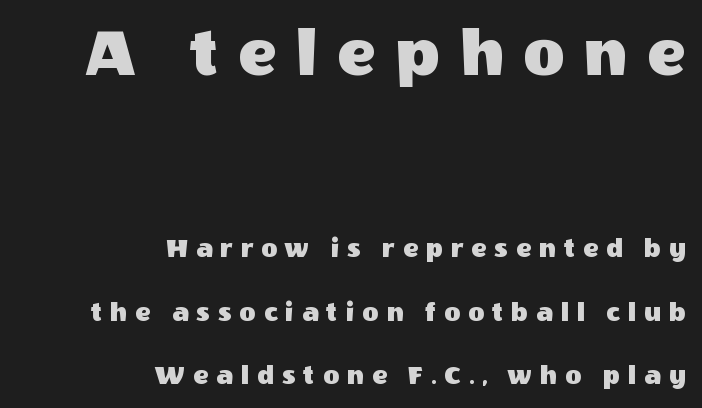
The image shows 71 px sans-serif type, upright; set right-aligned, loose line spacing (2.27x), unusually wide letter spacing (+0.28 em), not underlined; the first (top) block is 2.54x larger; a large x-height.
